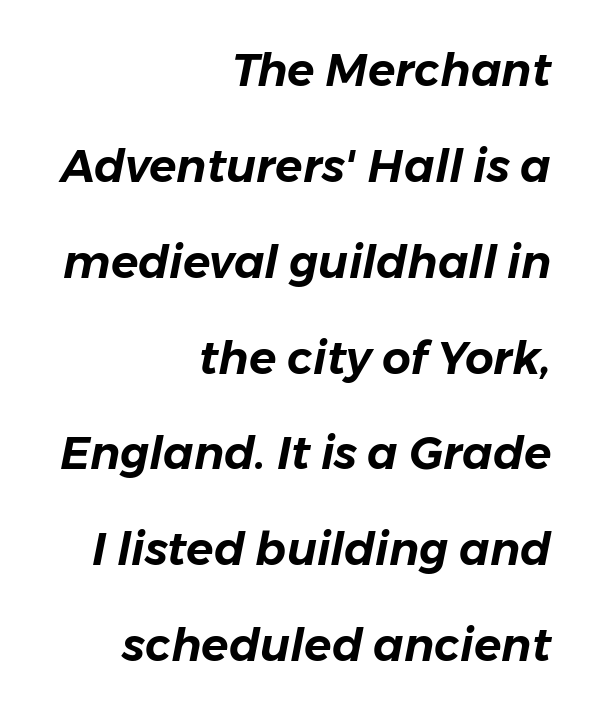
The image shows 45 px text type, italic (leaning right); set right-aligned, loose line spacing (2.13x), normal letter spacing, not underlined; low stroke contrast and a medium x-height.
